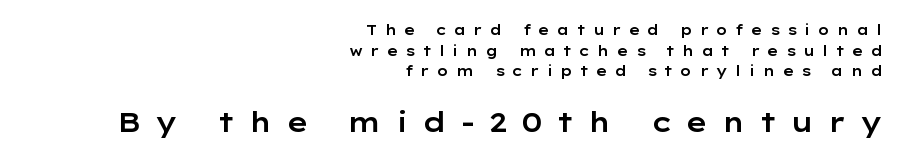
The type is letterspaced generously, with wide tracking. Right-aligned paragraph, ragged on the left. Descender tails drop into unmarked territory. A typesetter would call this leading conventional body-copy spacing.
